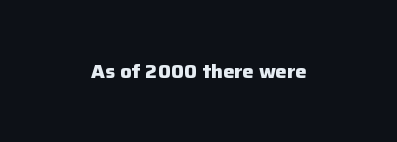
Q: Is the text bold? A: Yes.
Q: Is the text italic (slanted)? A: No, it is upright.
Q: Is the text underlined? A: No.
Q: Is the spacing between letters normal or unusually wide? A: Normal.
